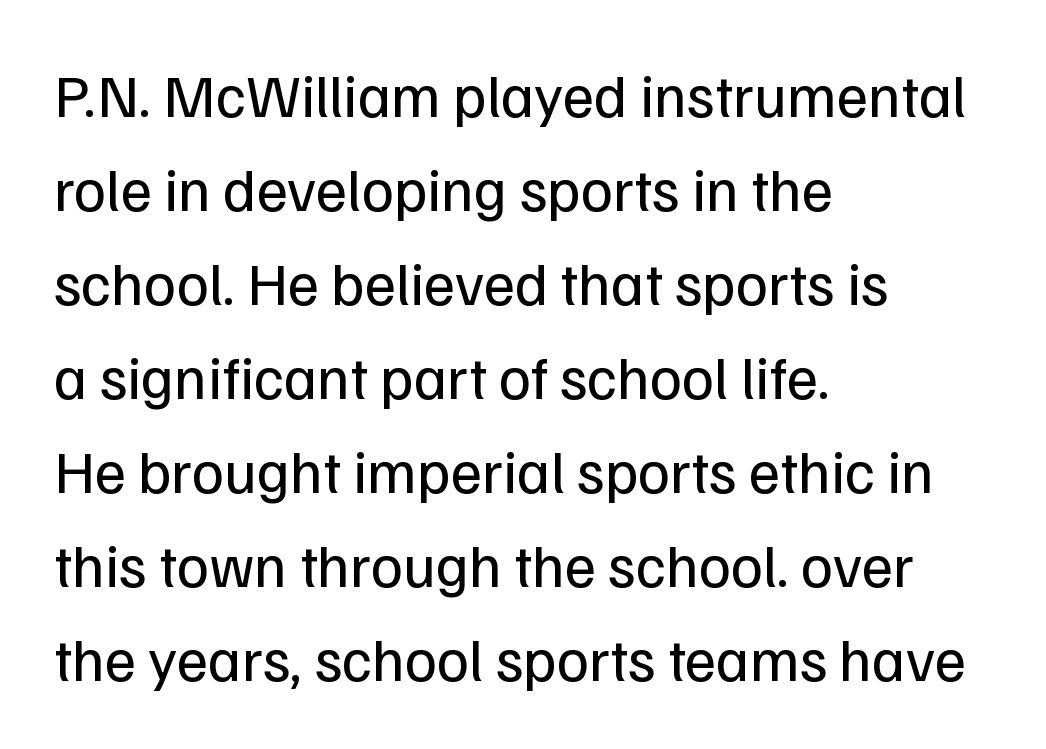
The image shows 61 px regular-weight sans-serif type, upright; set left-aligned, normal line spacing (1.54x), normal letter spacing, not underlined; low stroke contrast and a medium x-height.
